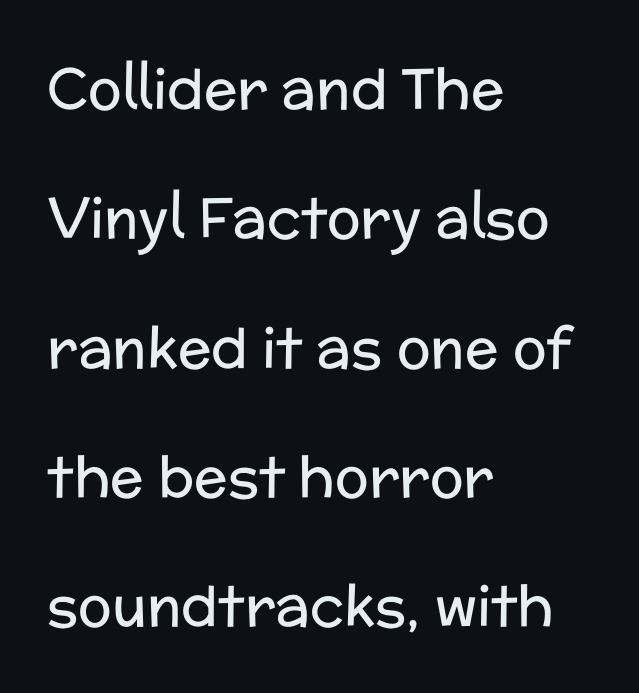
A light-to-regular cut is what we see here. Which margin do the lines hug? The left one — the right edge is uneven. The glyphs are unaccompanied by any horizontal stroke below them. Examine the stroke ends and you'll find no serifs. This block would shrink considerably if given ordinary leading; it's expanded now.
